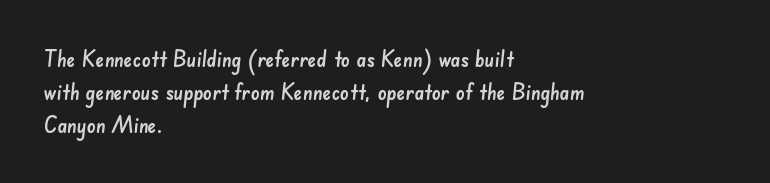
Q: Is the text underlined? A: No.
Q: How is the paragraph aligned? A: Left-aligned.
Q: Is the spacing between letters normal or unusually wide? A: Normal.
Q: Is the spacing between lines tight, normal or loose? A: Normal.
